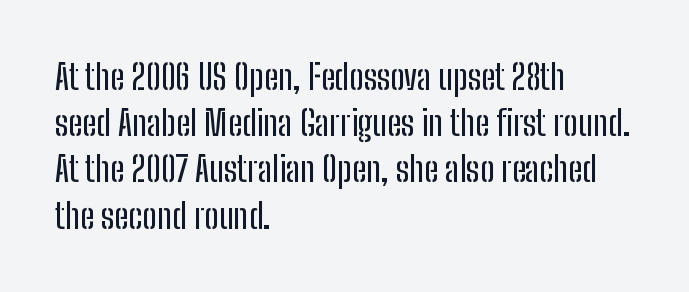
The image shows 35 px condensed sans-serif type, upright; set left-aligned, normal line spacing (1.32x), normal letter spacing, not underlined; low stroke contrast and a medium x-height.
